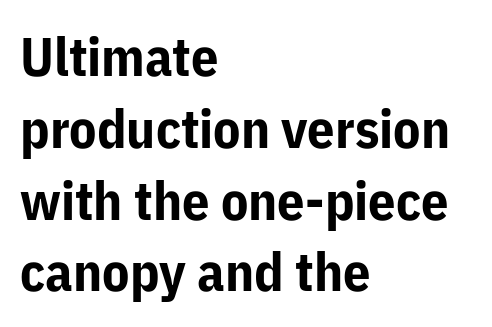
{"serif": "no", "italic": "no", "bold": "yes", "weight": "bold", "width": "normal", "stroke_contrast": "low", "x_height": "medium", "monospaced": "no", "underline": "no", "align": "left", "line_spacing": "normal", "line_spacing_ratio": 1.33, "letter_spacing": "normal", "letter_spacing_em": 0.0, "glyph_px": 54}
